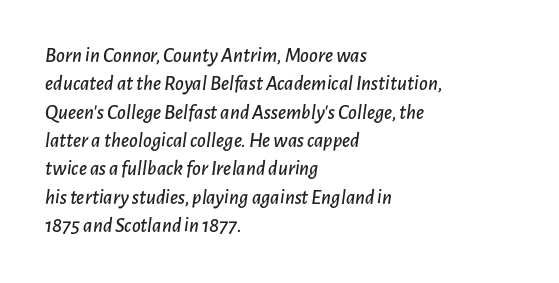
The image shows 21 px text type, italic (leaning right); set left-aligned, normal line spacing (1.35x), normal letter spacing, not underlined.
